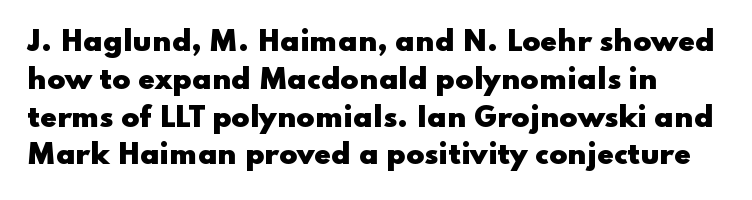
The lines sit at an ordinary, default distance from one another. Standard letterfit; no display-style spreading of the glyphs. Strokes here are thick enough to call this a true bold. The words here are not underlined.
